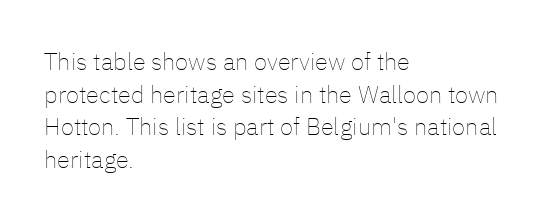
{"italic": "no", "bold": "no", "underline": "no", "align": "left", "line_spacing": "normal", "line_spacing_ratio": 1.36, "letter_spacing": "normal", "letter_spacing_em": 0.0, "glyph_px": 24}
